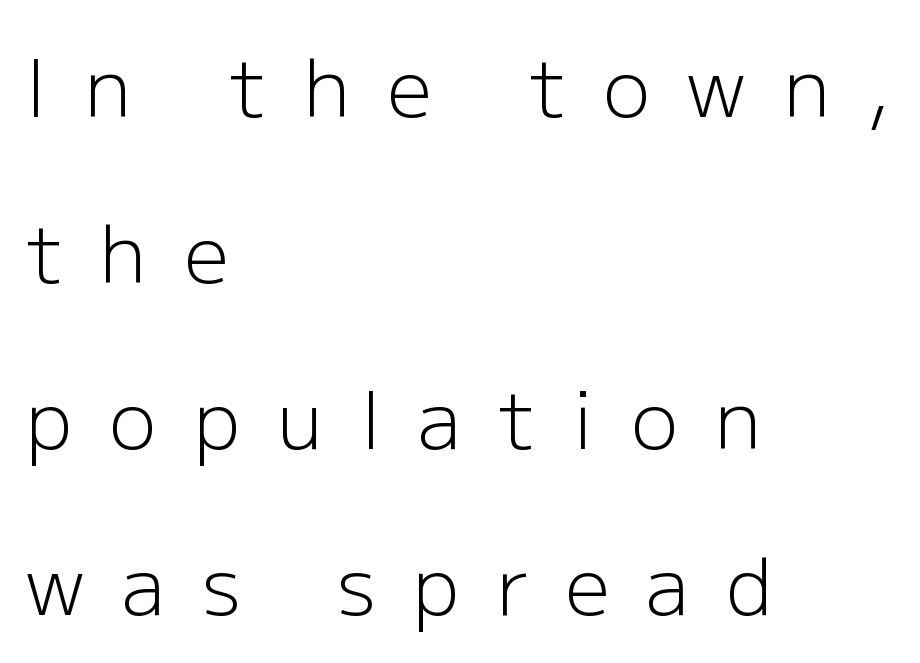
The image shows 79 px light sans-serif type, upright; set left-aligned, loose line spacing (2.1x), unusually wide letter spacing (+0.47 em), not underlined; low stroke contrast and a medium x-height.
